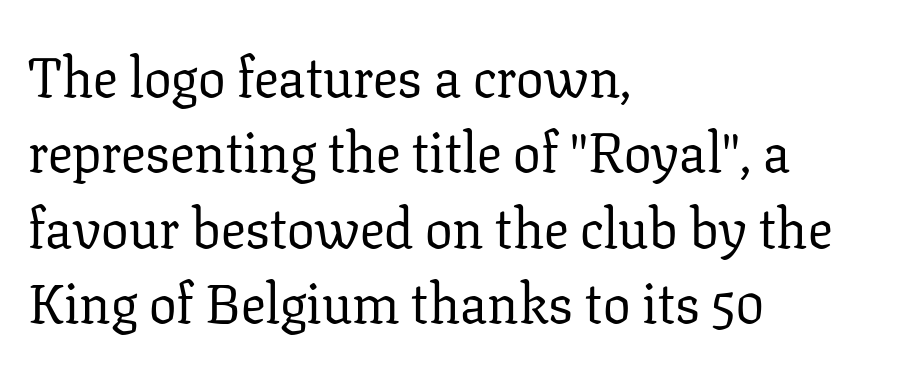
Q: Is the text bold? A: No.
Q: Is the text italic (slanted)? A: No, it is upright.
Q: Is the typeface a serif or a sans-serif typeface? A: Serif.
Q: Is the text underlined? A: No.
Q: How is the paragraph aligned? A: Left-aligned.
Q: Is the spacing between letters normal or unusually wide? A: Normal.
Q: Is the spacing between lines tight, normal or loose? A: Normal.
Q: Width (condensed, normal, or wide)? A: Normal.
Q: Stroke contrast? A: Low.
Q: x-height? A: Medium.
Q: Monospaced? A: No.
